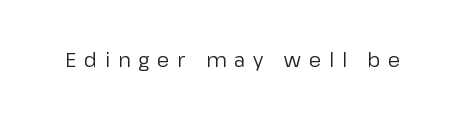
Q: Is the text bold? A: No.
Q: Is the text italic (slanted)? A: No, it is upright.
Q: Is the text underlined? A: No.
Q: Is the spacing between letters normal or unusually wide? A: Unusually wide.
